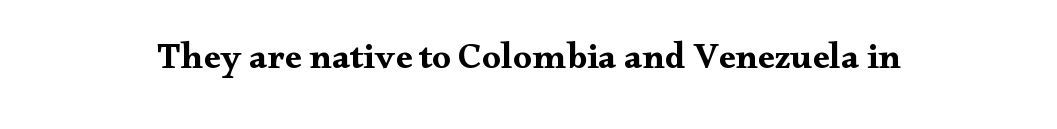
The space beneath each line is pristine and unruled. This is the regular roman posture of the typeface. Note the varied advance widths — an 'i' is clearly narrower than an 'm'. This rendering leaves character spacing at its baseline value.
